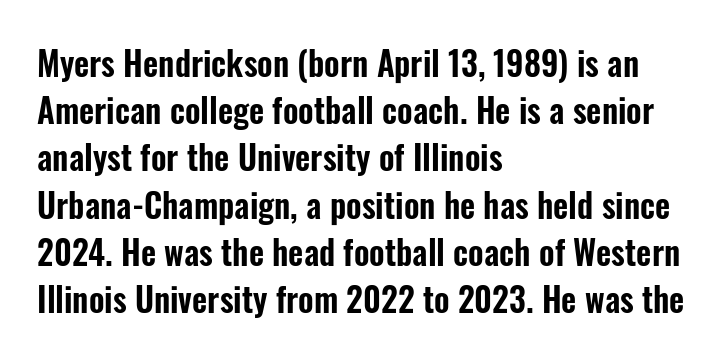
A typesetter would call this leading conventional body-copy spacing. Honestly, there is no underline to notice here at all. Serif or sans? Sans — the stroke terminals are bare. These lines are set flush left with a ragged right edge. Note the varied advance widths — an 'i' is clearly narrower than an 'm'. Vertical strokes here are truly vertical.
